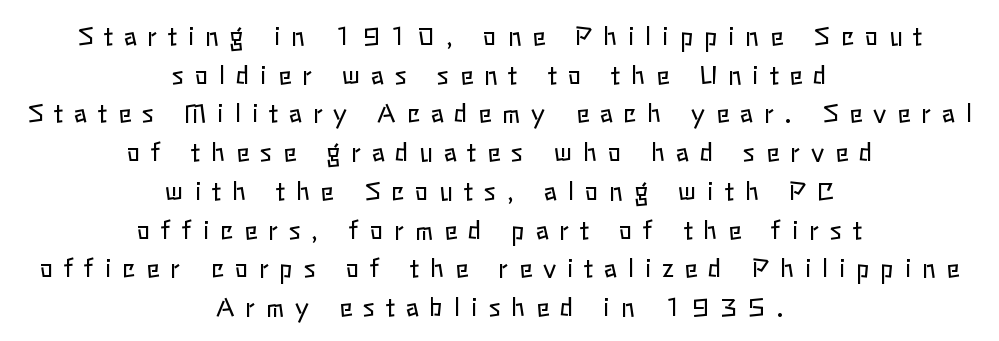
Q: Is the text bold? A: No.
Q: Is the text italic (slanted)? A: No, it is upright.
Q: Is the text underlined? A: No.
Q: How is the paragraph aligned? A: Centered.
Q: Is the spacing between letters normal or unusually wide? A: Unusually wide.
Q: Is the spacing between lines tight, normal or loose? A: Normal.
